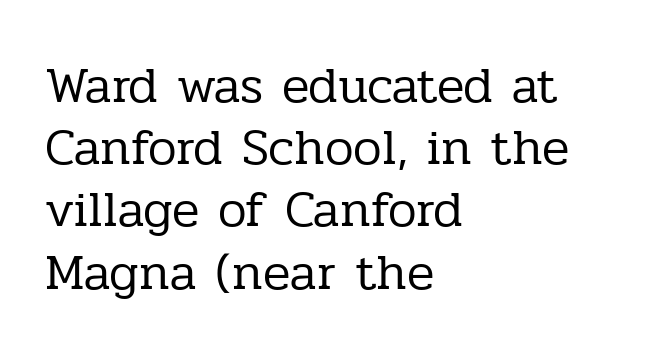
The image shows 51 px regular-weight serif type, upright; set left-aligned, line spacing 1.22x, normal letter spacing, not underlined; low stroke contrast and a medium x-height.
